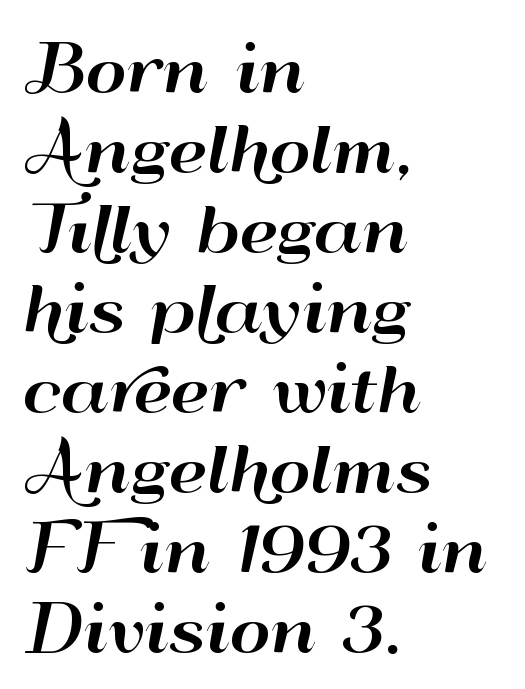
{"serif": "no", "width": "wide", "stroke_contrast": "high", "x_height": "small", "monospaced": "no", "underline": "no", "align": "left", "line_spacing": "normal", "line_spacing_ratio": 1.27, "letter_spacing": "normal", "letter_spacing_em": 0.0, "glyph_px": 63}
